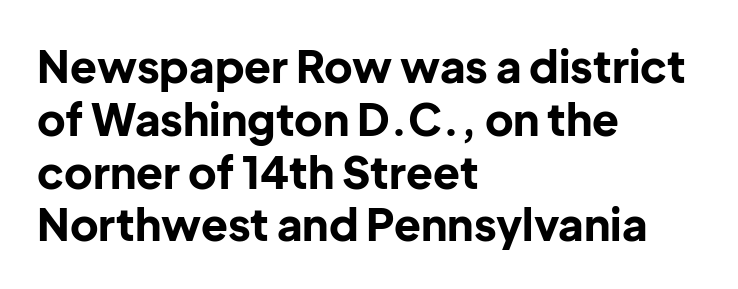
Q: Is the text bold? A: Yes.
Q: Is the text italic (slanted)? A: No, it is upright.
Q: Is the typeface a serif or a sans-serif typeface? A: Sans-serif.
Q: Is the text underlined? A: No.
Q: How is the paragraph aligned? A: Left-aligned.
Q: Is the spacing between letters normal or unusually wide? A: Normal.
Q: Width (condensed, normal, or wide)? A: Normal.
Q: Stroke contrast? A: Low.
Q: x-height? A: Medium.
Q: Monospaced? A: No.
